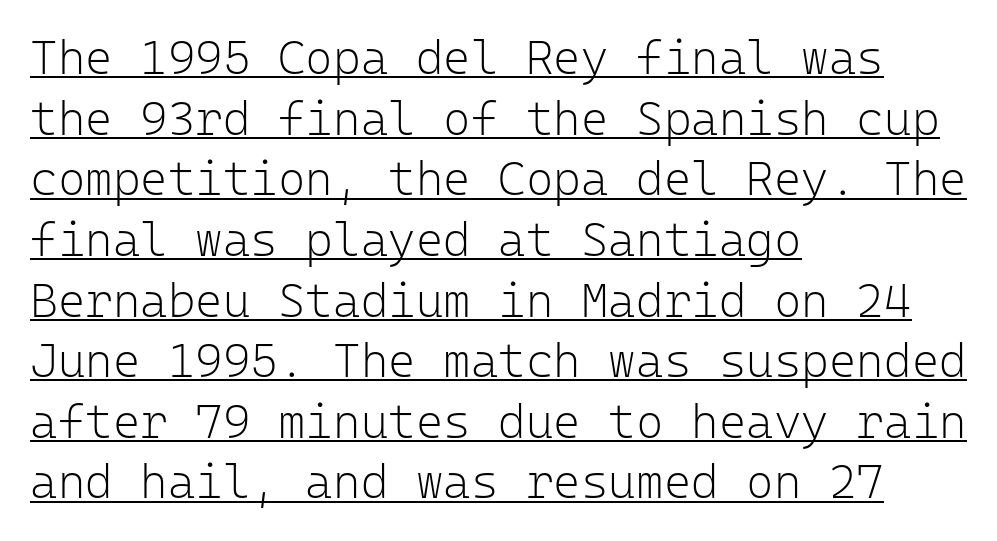
{"serif": "no", "italic": "no", "bold": "no", "weight": "light", "width": "normal", "stroke_contrast": "low", "x_height": "medium", "monospaced": "yes", "underline": "yes", "align": "left", "line_spacing": "normal", "line_spacing_ratio": 1.29, "letter_spacing": "normal", "letter_spacing_em": 0.0, "glyph_px": 47}
